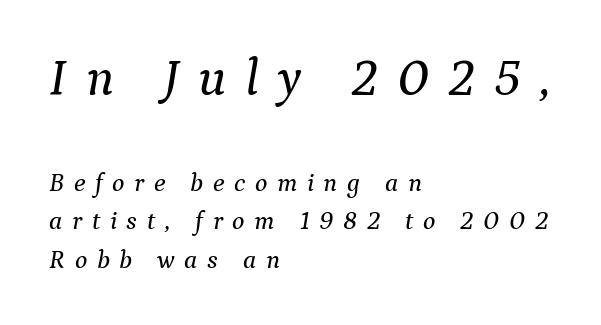
{"serif": "yes", "italic": "yes", "lean": "right", "slant_degrees": 9, "width": "normal", "stroke_contrast": "medium", "x_height": "medium", "monospaced": "no", "underline": "no", "align": "left", "line_spacing": "normal", "line_spacing_ratio": 1.48, "letter_spacing": "wide", "letter_spacing_em": 0.37, "larger_block": "first", "size_ratio": 2.0, "glyph_px": 52}
